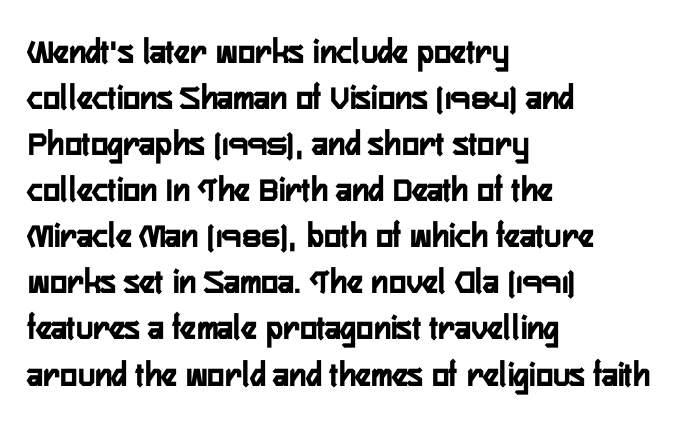
Characters remain perfectly vertical along every line. This sample keeps an unexceptional amount of space between lines. The rendering uses natural spacing where letterforms have individual widths. The passage is arranged the way most books set body copy — flush left. The words here are not underlined. Compared with typical body copy, the letter spacing here is the same.
